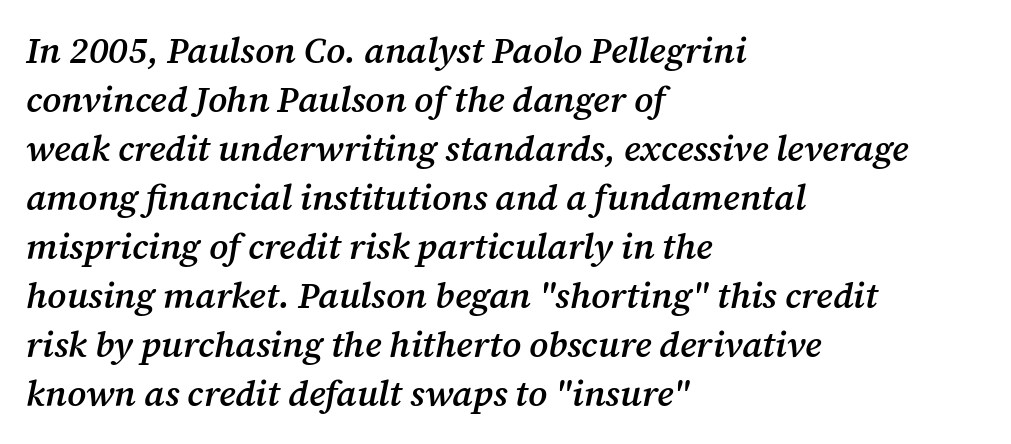
Q: Is the text bold? A: Semi-bold.
Q: Is the text italic (slanted)? A: Yes, it leans right by about 12 degrees.
Q: Is the typeface a serif or a sans-serif typeface? A: Serif.
Q: Is the text underlined? A: No.
Q: How is the paragraph aligned? A: Left-aligned.
Q: Is the spacing between letters normal or unusually wide? A: Normal.
Q: Is the spacing between lines tight, normal or loose? A: Normal.
Q: Width (condensed, normal, or wide)? A: Normal.
Q: Stroke contrast? A: Medium.
Q: x-height? A: Medium.
Q: Monospaced? A: No.
